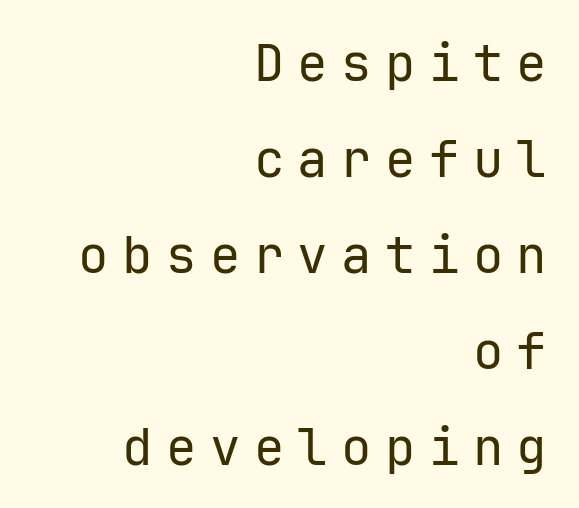
The image shows 51 px regular-weight sans-serif type, upright; set right-aligned, line spacing 1.88x, unusually wide letter spacing (+0.26 em), not underlined; low stroke contrast and a medium x-height.
